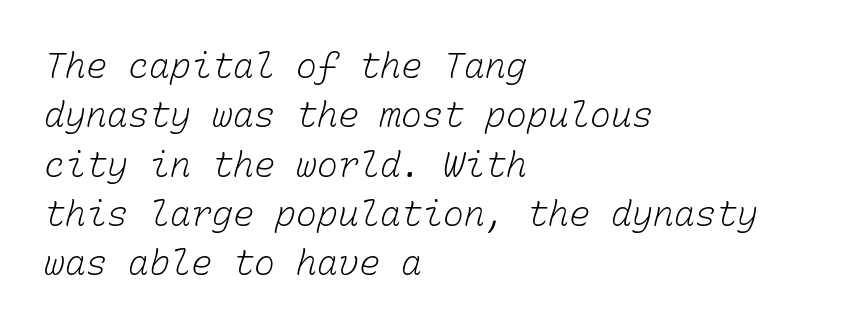
Q: Is the text bold? A: No.
Q: Is the text underlined? A: No.
Q: How is the paragraph aligned? A: Left-aligned.
Q: Is the spacing between letters normal or unusually wide? A: Normal.
Q: Is the spacing between lines tight, normal or loose? A: Normal.
Q: Width (condensed, normal, or wide)? A: Normal.
Q: Stroke contrast? A: Low.
Q: x-height? A: Medium.
Q: Monospaced? A: Yes.
